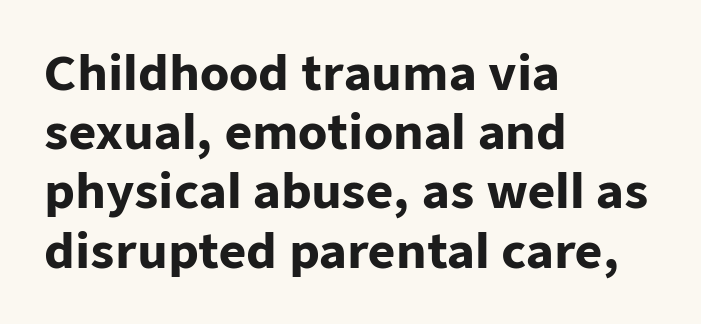
Q: Is the text bold? A: Yes.
Q: Is the text italic (slanted)? A: No, it is upright.
Q: Is the typeface a serif or a sans-serif typeface? A: Sans-serif.
Q: Is the text underlined? A: No.
Q: How is the paragraph aligned? A: Left-aligned.
Q: Is the spacing between letters normal or unusually wide? A: Normal.
Q: Is the spacing between lines tight, normal or loose? A: Normal.
Q: Width (condensed, normal, or wide)? A: Normal.
Q: Stroke contrast? A: Low.
Q: x-height? A: Medium.
Q: Monospaced? A: No.
